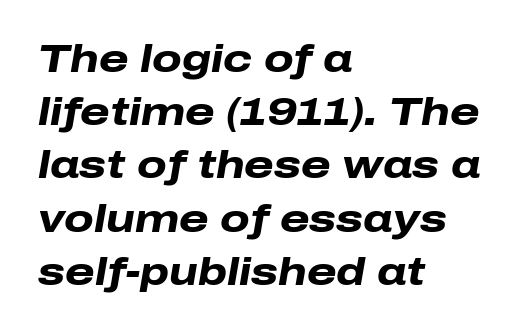
The image shows 38 px heavy, wide type, italic (leaning right); set left-aligned, normal line spacing (1.4x), normal letter spacing, not underlined; low stroke contrast and a medium x-height.
